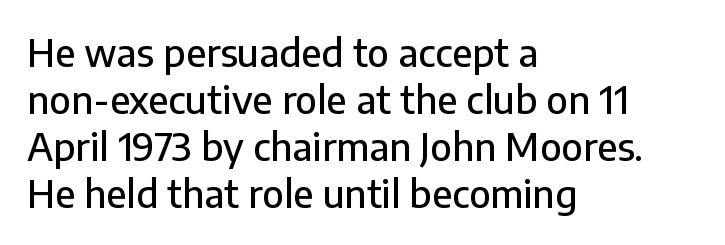
Q: Is the text italic (slanted)? A: No, it is upright.
Q: Is the typeface a serif or a sans-serif typeface? A: Sans-serif.
Q: Is the text underlined? A: No.
Q: How is the paragraph aligned? A: Left-aligned.
Q: Is the spacing between letters normal or unusually wide? A: Normal.
Q: Width (condensed, normal, or wide)? A: Normal.
Q: Stroke contrast? A: Low.
Q: x-height? A: Medium.
Q: Monospaced? A: No.
